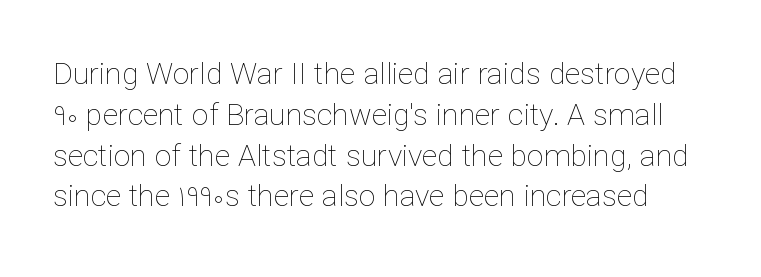
Beneath every word, the page is bare. The weight tops out at a normal text grade. This is the regular roman posture of the typeface. Students, note that the glyphs here touch the page at normal intervals. The rows are spaced the way most documents space them. Proportional: the letters do not fall into vertical columns.
